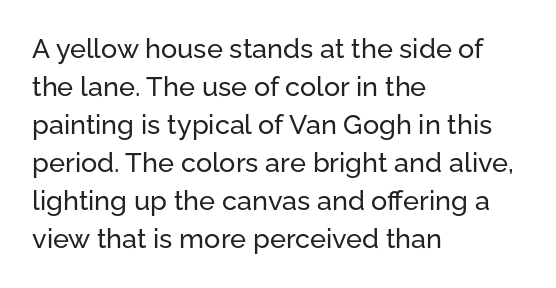
Q: Is the text italic (slanted)? A: No, it is upright.
Q: Is the text underlined? A: No.
Q: How is the paragraph aligned? A: Left-aligned.
Q: Is the spacing between letters normal or unusually wide? A: Normal.
Q: Is the spacing between lines tight, normal or loose? A: Normal.
